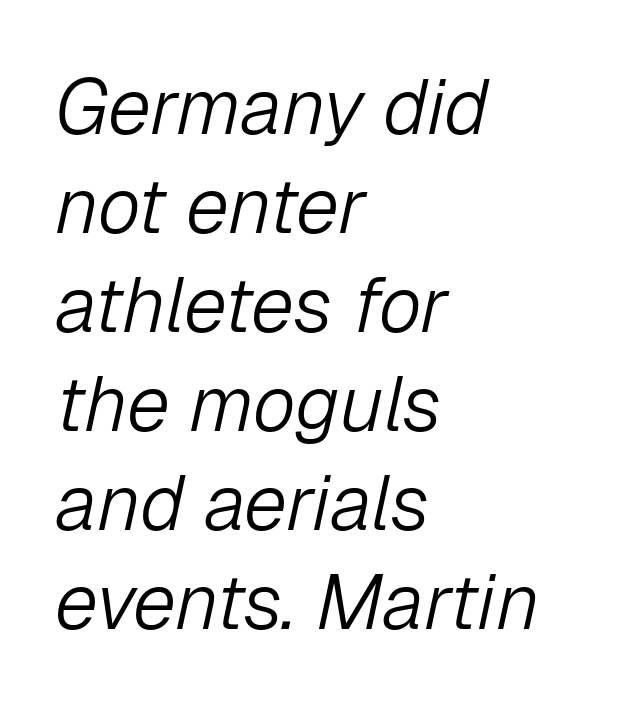
The image shows 78 px light type, italic (leaning right); set left-aligned, normal line spacing (1.27x), normal letter spacing, not underlined; low stroke contrast and a medium x-height.
